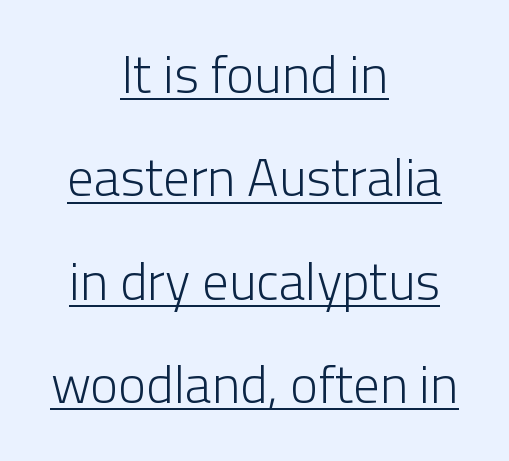
{"serif": "no", "italic": "no", "bold": "no", "weight": "light", "width": "normal", "stroke_contrast": "low", "x_height": "medium", "monospaced": "no", "underline": "yes", "align": "center", "line_spacing": "loose", "line_spacing_ratio": 1.95, "letter_spacing": "normal", "letter_spacing_em": 0.0, "glyph_px": 53}
